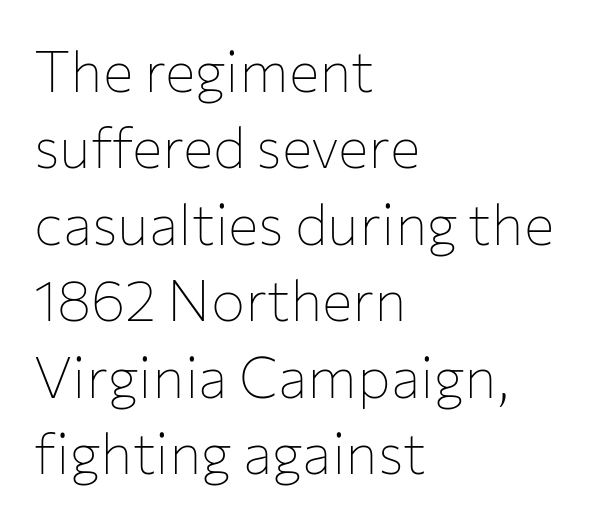
Q: Is the text bold? A: No.
Q: Is the text italic (slanted)? A: No, it is upright.
Q: Is the typeface a serif or a sans-serif typeface? A: Sans-serif.
Q: Is the text underlined? A: No.
Q: How is the paragraph aligned? A: Left-aligned.
Q: Is the spacing between letters normal or unusually wide? A: Normal.
Q: Is the spacing between lines tight, normal or loose? A: Normal.
Q: Width (condensed, normal, or wide)? A: Normal.
Q: Stroke contrast? A: Low.
Q: x-height? A: Medium.
Q: Monospaced? A: No.
